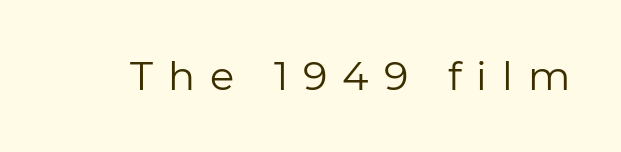
{"serif": "no", "italic": "no", "bold": "no", "weight": "regular", "width": "normal", "stroke_contrast": "low", "x_height": "medium", "monospaced": "no", "underline": "no", "letter_spacing": "wide", "letter_spacing_em": 0.37, "glyph_px": 40}
